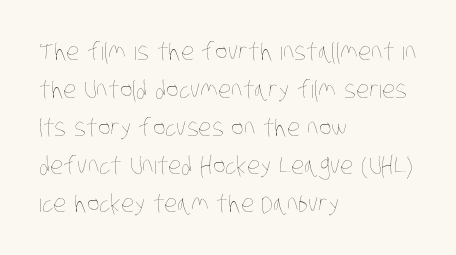
Q: Is the text bold? A: No.
Q: Is the text underlined? A: No.
Q: How is the paragraph aligned? A: Left-aligned.
Q: Is the spacing between letters normal or unusually wide? A: Normal.
Q: Is the spacing between lines tight, normal or loose? A: Normal.
